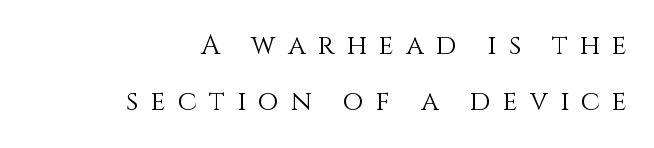
Q: Is the text bold? A: No.
Q: Is the text italic (slanted)? A: No, it is upright.
Q: Is the text underlined? A: No.
Q: How is the paragraph aligned? A: Right-aligned.
Q: Is the spacing between letters normal or unusually wide? A: Unusually wide.
Q: Is the spacing between lines tight, normal or loose? A: Loose.
